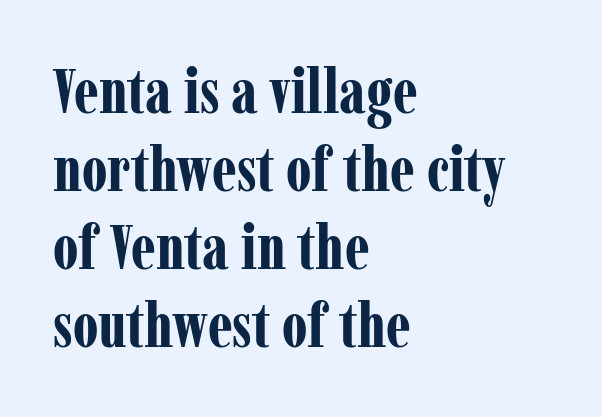
{"serif": "yes", "italic": "no", "bold": "yes", "weight": "bold", "width": "condensed", "stroke_contrast": "low", "x_height": "medium", "monospaced": "no", "underline": "no", "align": "left", "line_spacing_ratio": 1.24, "letter_spacing": "normal", "letter_spacing_em": 0.0, "glyph_px": 63}
